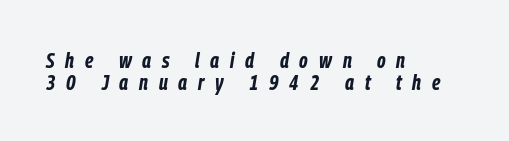
The space directly below the letters is spotless. The rendering applies a slant to the glyphs. Alignment: flush left. Emphasis by weight is at full strength: bold. Between one letter and the next there's a generous, obvious gap.
